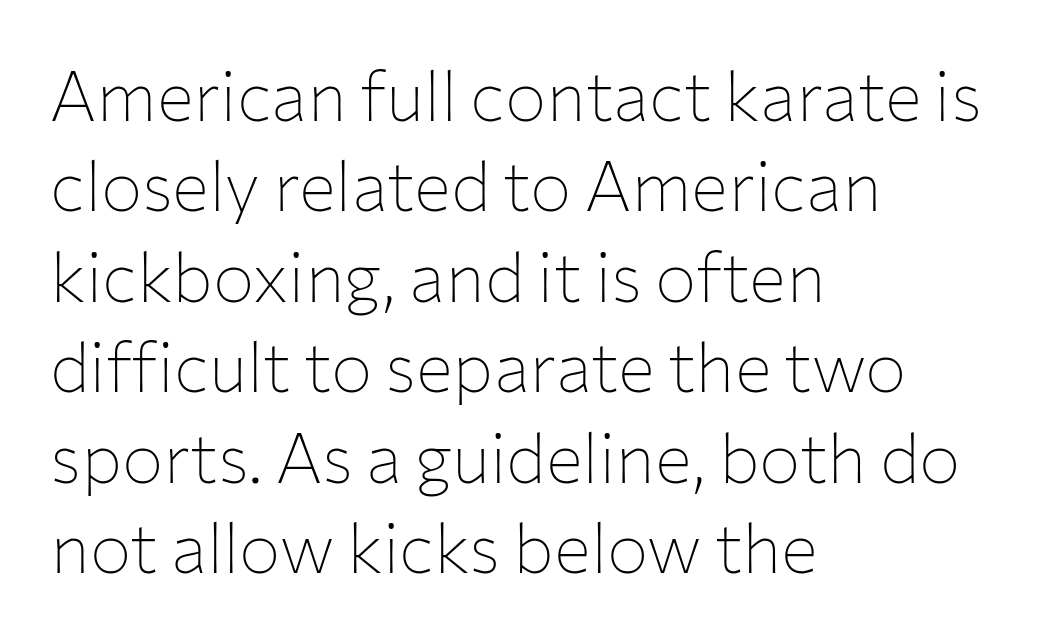
The characters display no serif detailing; their extremities are plain. You could not count columns in this text — the font is proportionally spaced. Quick note: underline off. The compositor pushed each line to the left boundary.
